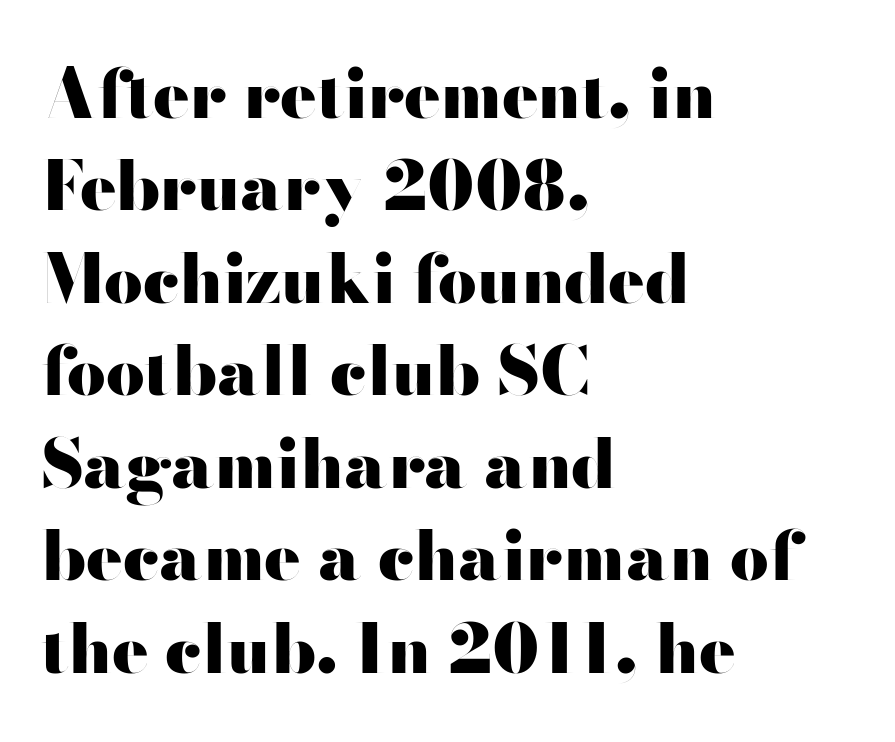
Alignment: flush left. Tracking here is standard; glyphs follow each other at the usual distance. Each row of text sits above clean, open space.
